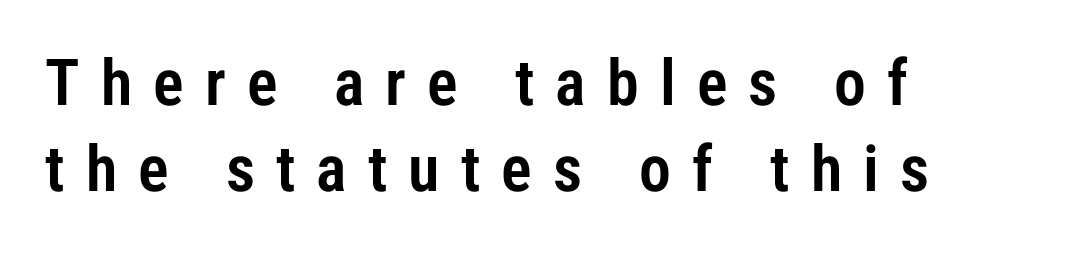
Q: Is the text italic (slanted)? A: No, it is upright.
Q: Is the typeface a serif or a sans-serif typeface? A: Sans-serif.
Q: Is the text underlined? A: No.
Q: How is the paragraph aligned? A: Left-aligned.
Q: Is the spacing between letters normal or unusually wide? A: Unusually wide.
Q: Is the spacing between lines tight, normal or loose? A: Normal.
Q: Width (condensed, normal, or wide)? A: Condensed.
Q: Stroke contrast? A: Low.
Q: x-height? A: Medium.
Q: Monospaced? A: No.
